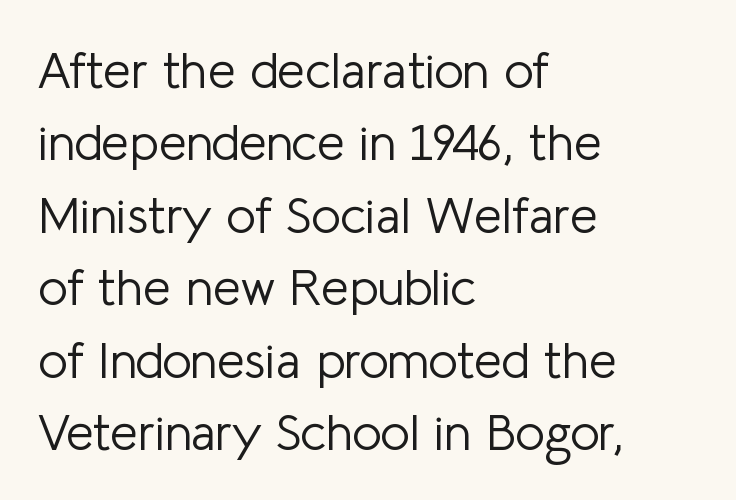
Q: Is the text bold? A: No.
Q: Is the text italic (slanted)? A: No, it is upright.
Q: Is the typeface a serif or a sans-serif typeface? A: Sans-serif.
Q: Is the text underlined? A: No.
Q: How is the paragraph aligned? A: Left-aligned.
Q: Is the spacing between letters normal or unusually wide? A: Normal.
Q: Is the spacing between lines tight, normal or loose? A: Normal.
Q: Width (condensed, normal, or wide)? A: Normal.
Q: Stroke contrast? A: Low.
Q: x-height? A: Medium.
Q: Monospaced? A: No.
